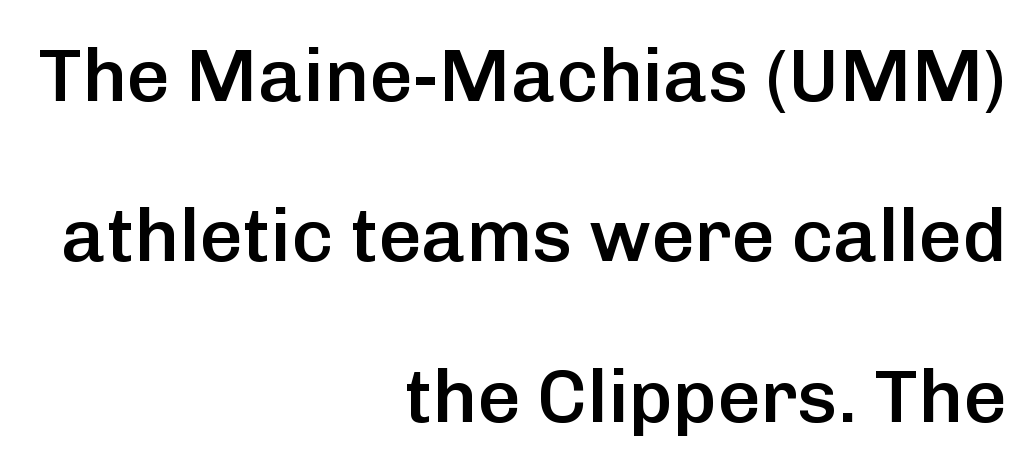
{"serif": "no", "italic": "no", "bold": "semi", "weight": "semibold", "width": "normal", "stroke_contrast": "low", "x_height": "medium", "monospaced": "no", "underline": "no", "align": "right", "line_spacing": "loose", "line_spacing_ratio": 2.14, "letter_spacing": "normal", "letter_spacing_em": 0.0, "glyph_px": 75}
